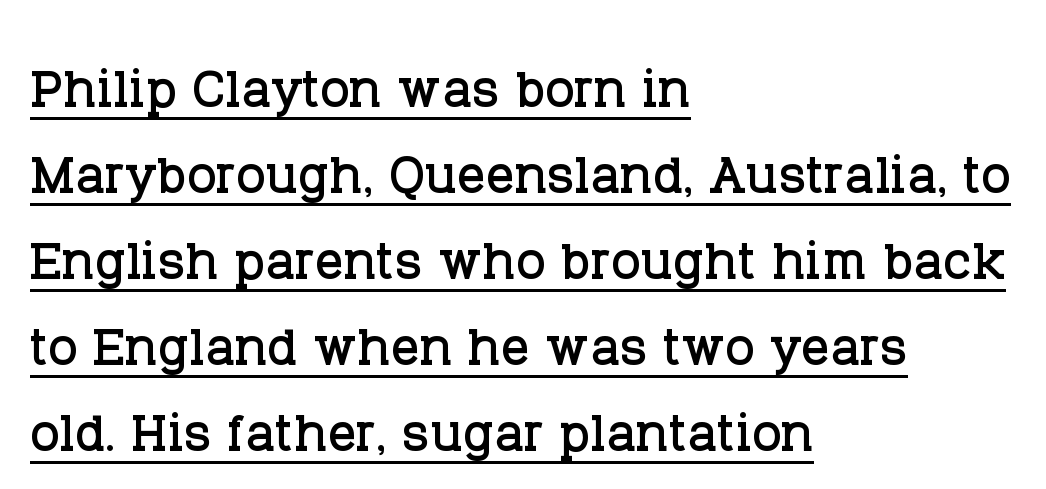
The image shows 70 px serif type, upright; set left-aligned, line spacing 1.23x, normal letter spacing, underlined; low stroke contrast and a large x-height.
